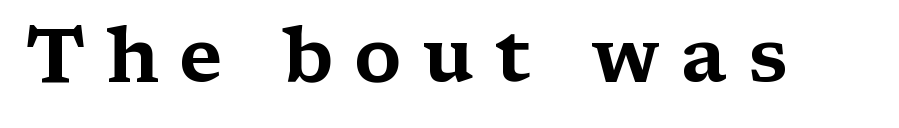
Q: Is the text italic (slanted)? A: No, it is upright.
Q: Is the typeface a serif or a sans-serif typeface? A: Serif.
Q: Is the text underlined? A: No.
Q: Is the spacing between letters normal or unusually wide? A: Unusually wide.
Q: Width (condensed, normal, or wide)? A: Wide.
Q: Stroke contrast? A: Medium.
Q: x-height? A: Medium.
Q: Monospaced? A: No.
